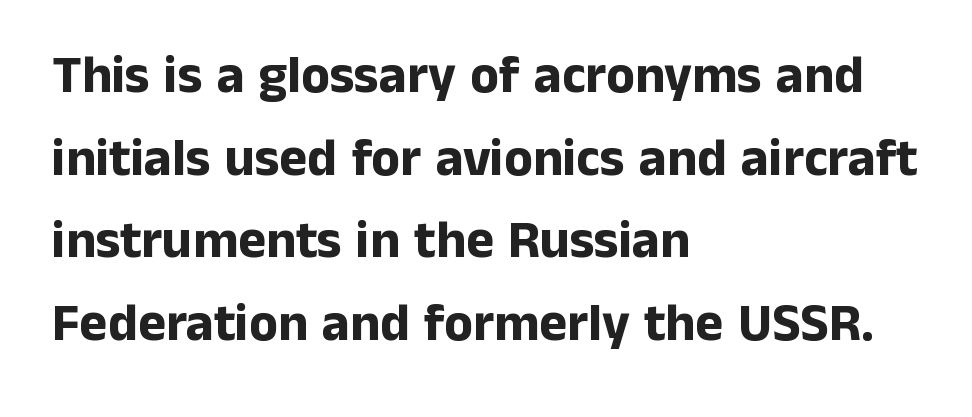
The image shows 53 px bold sans-serif type, upright; set left-aligned, normal line spacing (1.56x), normal letter spacing, not underlined; low stroke contrast and a medium x-height.
